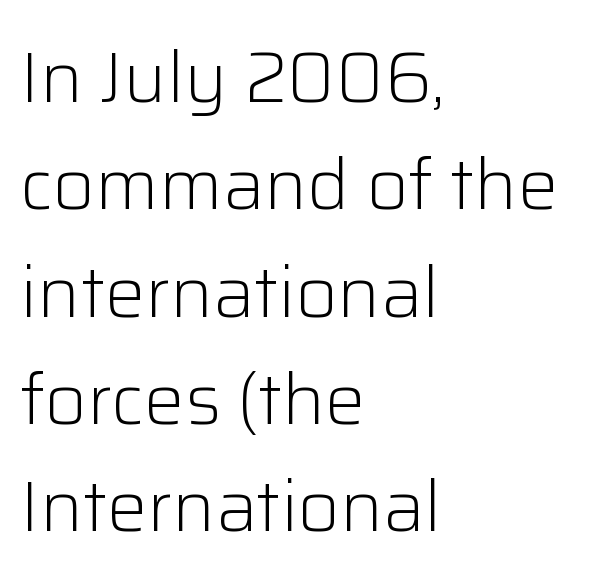
{"serif": "no", "italic": "no", "bold": "no", "weight": "light", "width": "normal", "stroke_contrast": "low", "x_height": "medium", "monospaced": "no", "underline": "no", "align": "left", "line_spacing": "normal", "line_spacing_ratio": 1.49, "letter_spacing": "normal", "letter_spacing_em": 0.0, "glyph_px": 72}
